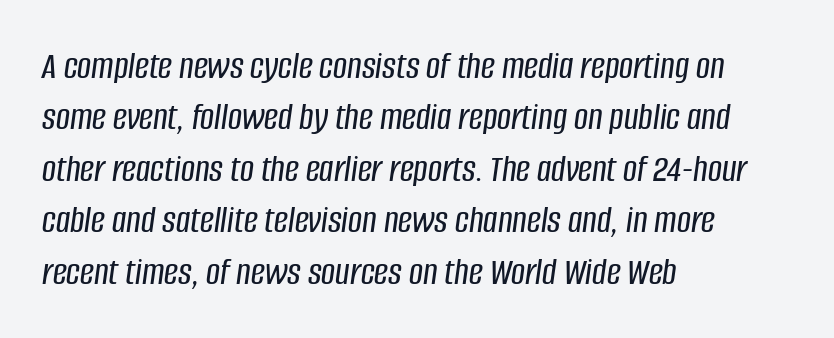
The image shows 39 px condensed type, italic (leaning right); set left-aligned, normal line spacing (1.32x), normal letter spacing, not underlined; low stroke contrast and a large x-height.
